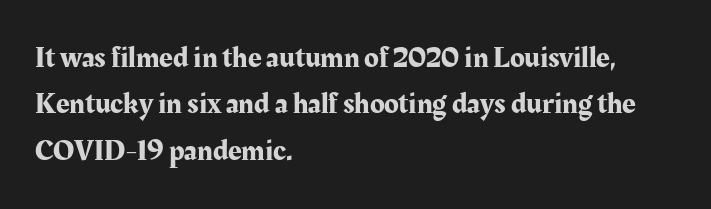
{"serif": "yes", "italic": "no", "width": "normal", "stroke_contrast": "medium", "x_height": "medium", "monospaced": "no", "underline": "no", "align": "left", "line_spacing": "normal", "line_spacing_ratio": 1.55, "letter_spacing": "normal", "letter_spacing_em": 0.0, "glyph_px": 30}
